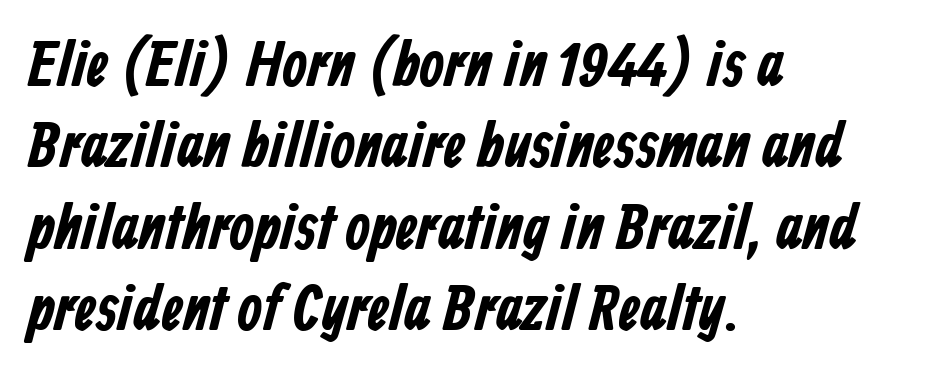
Q: Is the text bold? A: Yes.
Q: Is the typeface a serif or a sans-serif typeface? A: Sans-serif.
Q: Is the text underlined? A: No.
Q: How is the paragraph aligned? A: Left-aligned.
Q: Is the spacing between letters normal or unusually wide? A: Normal.
Q: Is the spacing between lines tight, normal or loose? A: Normal.
Q: Width (condensed, normal, or wide)? A: Condensed.
Q: Stroke contrast? A: Low.
Q: x-height? A: Medium.
Q: Monospaced? A: No.
